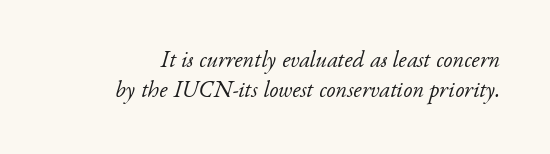
The words here are not underlined. No letter is thick-stroked: the sample isn't bold. An italicized treatment has been applied to the whole sample. Compared with typical paragraphs, the rows here are spaced about the same.
